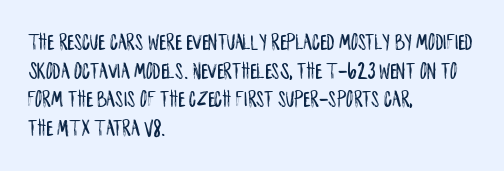
The image shows 23 px text type, upright; set left-aligned, normal line spacing (1.25x), normal letter spacing, not underlined.
